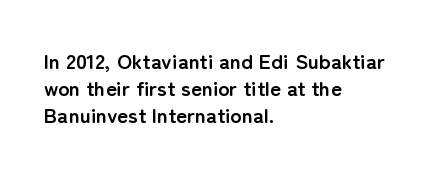
Which margin do the lines hug? The left one — the right edge is uneven. The foot of each line stays bare and open. Strokes here are thick enough to call this a true bold. Does the lettering tilt? It doesn't — this is upright. You could call the tracking neutral — neither tight nor loose. Interline gaps are of average width in this sample.
